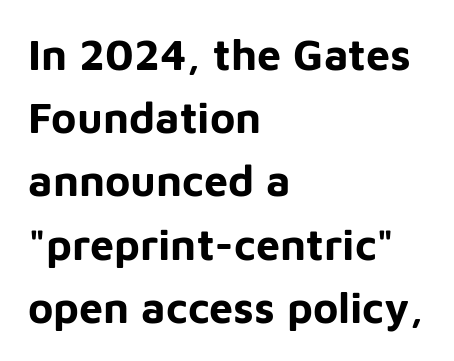
A dark, heavy texture on the line: the type is bold. Style check: upright. Each line starts at the same left margin while the right side varies. Horizontal bands of white between lines are of average thickness.
